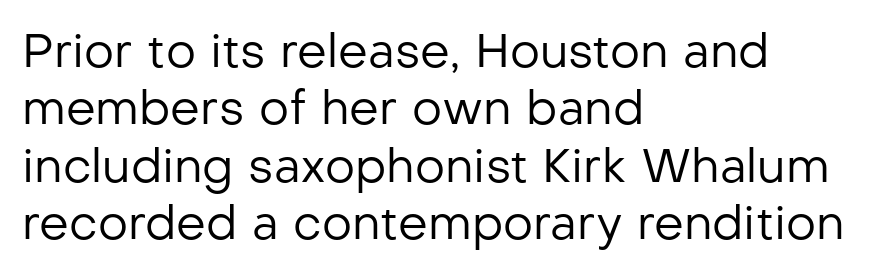
{"serif": "no", "italic": "no", "bold": "no", "weight": "regular", "width": "normal", "stroke_contrast": "low", "x_height": "medium", "monospaced": "no", "underline": "no", "align": "left", "line_spacing_ratio": 1.22, "letter_spacing": "normal", "letter_spacing_em": 0.0, "glyph_px": 47}
